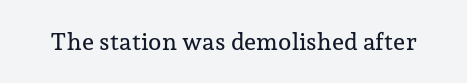
Q: Is the text italic (slanted)? A: No, it is upright.
Q: Is the text underlined? A: No.
Q: Is the spacing between letters normal or unusually wide? A: Normal.
